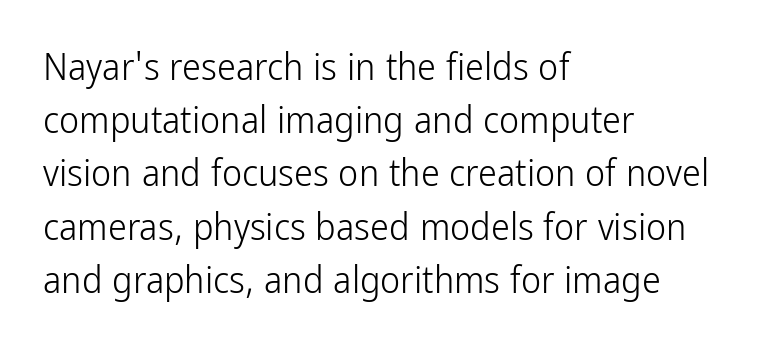
The image shows 38 px light, condensed sans-serif type, upright; set left-aligned, normal line spacing (1.4x), normal letter spacing, not underlined; low stroke contrast and a medium x-height.
